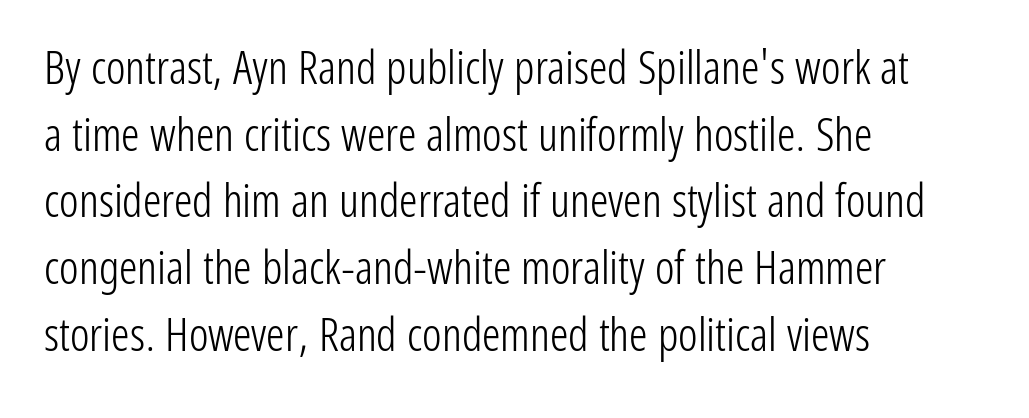
Is the stroke heavy? The answer is a plain regular-or-lighter. Descenders hang freely into open space. Is this a sans? Yes — the strokes have no serifs. Left-aligned paragraph, ragged on the right. This is the regular roman posture of the typeface. Reading down the column, the eye jumps a familiar distance to each next line.
